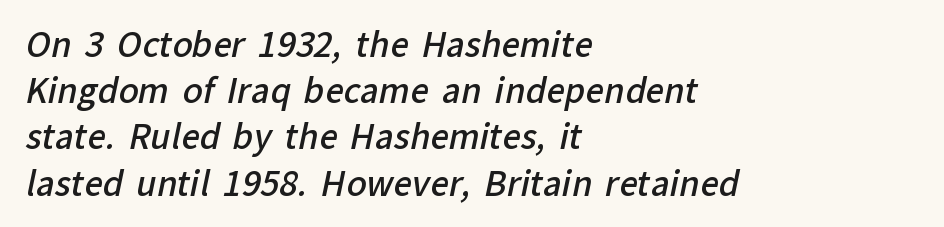
The image shows 33 px semibold sans-serif type; set left-aligned, normal line spacing (1.4x), normal letter spacing, not underlined; low stroke contrast and a medium x-height.
